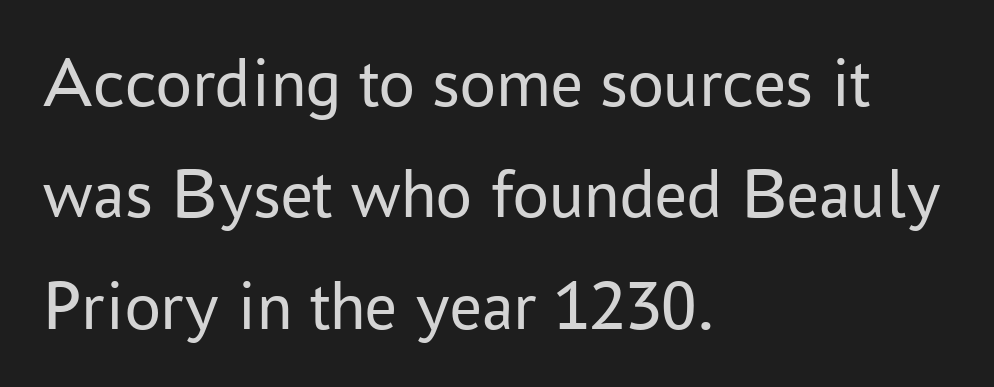
Q: Is the text bold? A: No.
Q: Is the text italic (slanted)? A: No, it is upright.
Q: Is the typeface a serif or a sans-serif typeface? A: Sans-serif.
Q: Is the text underlined? A: No.
Q: How is the paragraph aligned? A: Left-aligned.
Q: Is the spacing between letters normal or unusually wide? A: Normal.
Q: Is the spacing between lines tight, normal or loose? A: Normal.
Q: Width (condensed, normal, or wide)? A: Normal.
Q: Stroke contrast? A: Low.
Q: x-height? A: Medium.
Q: Monospaced? A: No.
